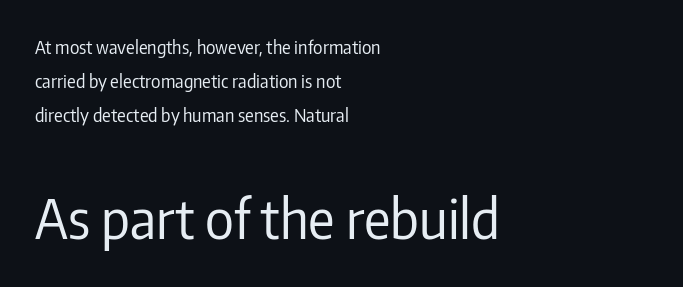
The image shows 55 px regular-weight, condensed sans-serif type, upright; set left-aligned, loose line spacing (1.9x), normal letter spacing, not underlined; the second (bottom) block is 3.06x larger; low stroke contrast and a medium x-height.
